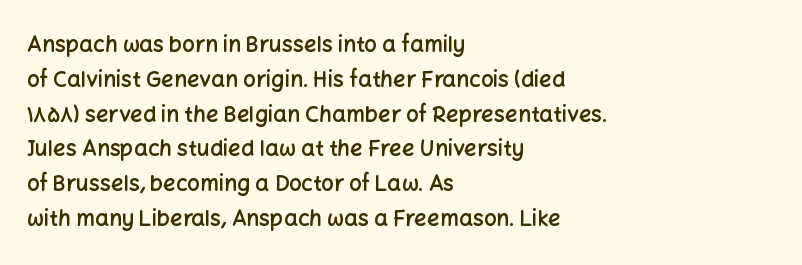
The image shows 22 px text type, upright; set left-aligned, normal line spacing (1.58x), normal letter spacing, not underlined.
